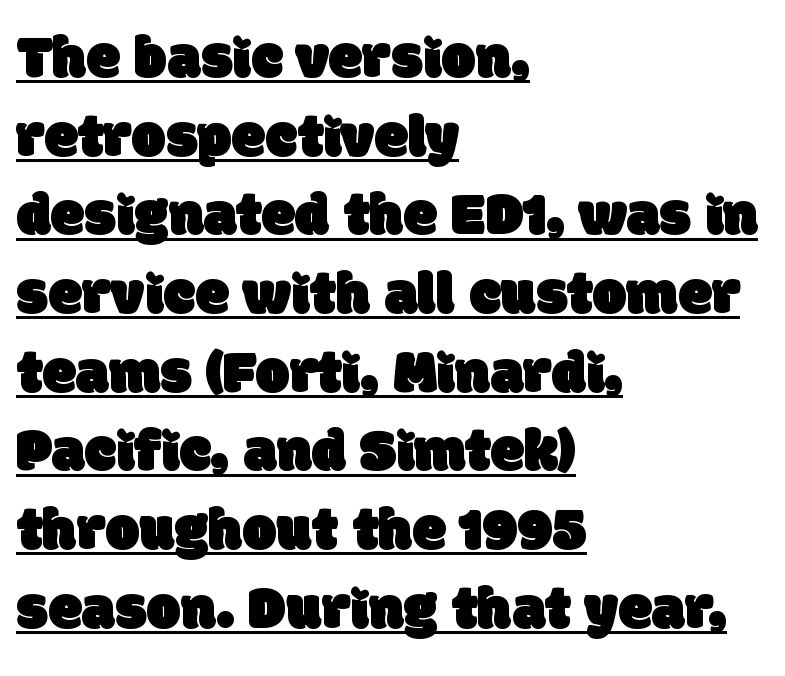
Note: no serifs on the glyphs. Evenly set lines give the paragraph a standard silhouette. The rag falls on the right side of this text block. Think of a printed novel: that variable character pitch is what you see here. Underline: present.
